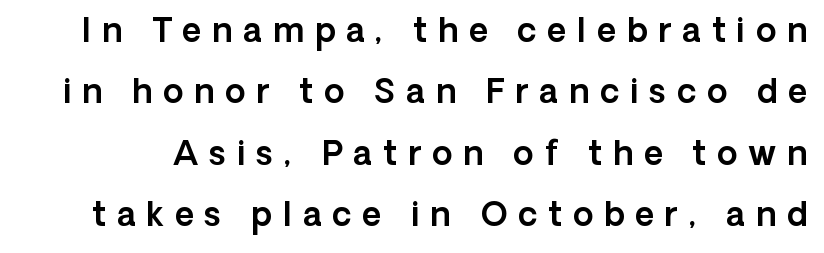
The image shows 33 px sans-serif type, upright; set line spacing 1.86x, unusually wide letter spacing (+0.33 em), not underlined; a medium x-height.
